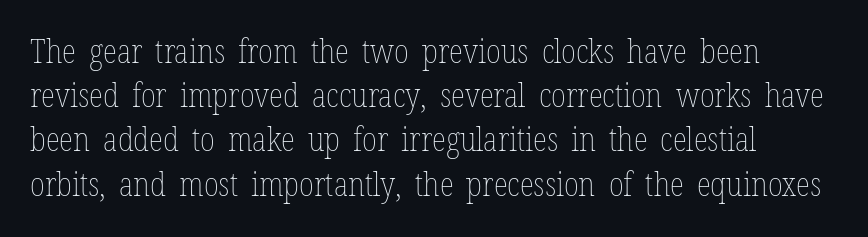
Q: Is the text bold? A: No.
Q: Is the text italic (slanted)? A: No, it is upright.
Q: Is the text underlined? A: No.
Q: How is the paragraph aligned? A: Left-aligned.
Q: Is the spacing between letters normal or unusually wide? A: Normal.
Q: Is the spacing between lines tight, normal or loose? A: Normal.
Q: Width (condensed, normal, or wide)? A: Condensed.
Q: Stroke contrast? A: Low.
Q: x-height? A: Medium.
Q: Monospaced? A: No.
